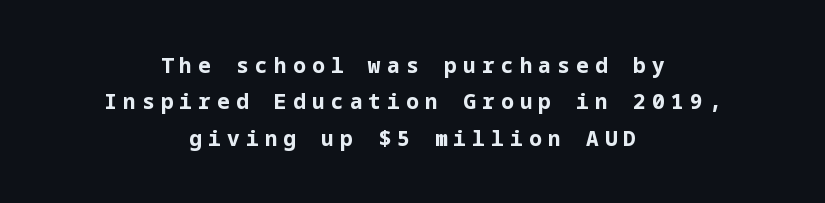
Q: Is the text bold? A: Yes.
Q: Is the text italic (slanted)? A: No, it is upright.
Q: Is the text underlined? A: No.
Q: How is the paragraph aligned? A: Centered.
Q: Is the spacing between letters normal or unusually wide? A: Unusually wide.
